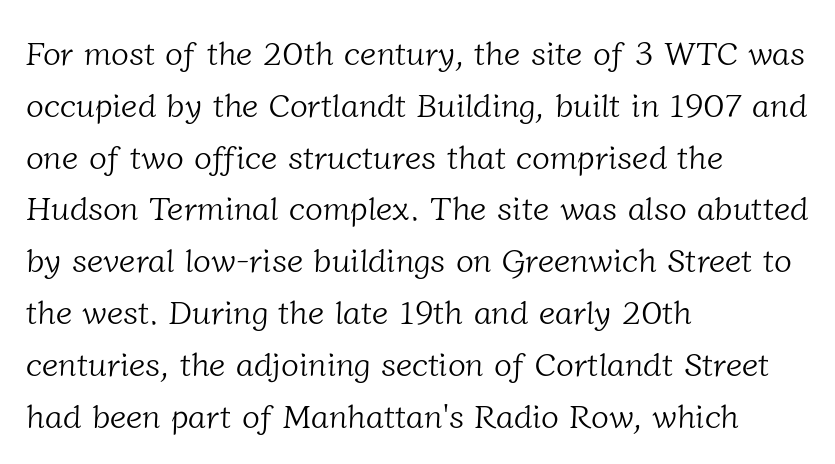
The image shows 33 px light serif type; set left-aligned, normal line spacing (1.57x), normal letter spacing, not underlined; low stroke contrast and a medium x-height.
